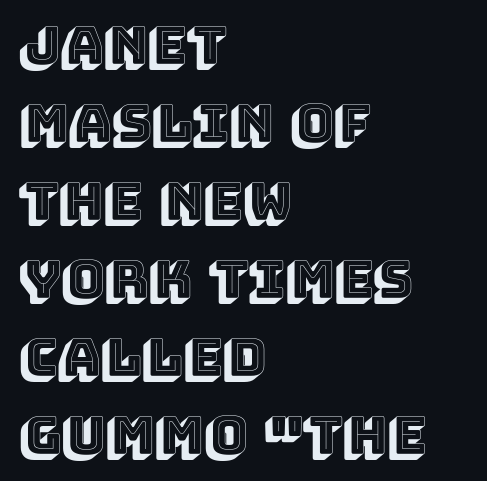
Proportional: the letters do not fall into vertical columns. Baseline-to-baseline distance is the conventional proportion of letter height. In CSS terms this would be text-align: left. Nobody touched the tracking dial on this one.
